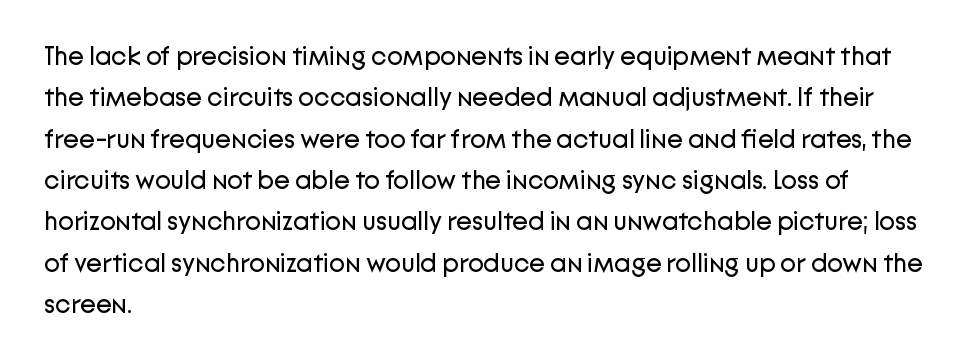
Q: Is the text bold? A: No.
Q: Is the text italic (slanted)? A: No, it is upright.
Q: Is the text underlined? A: No.
Q: How is the paragraph aligned? A: Left-aligned.
Q: Is the spacing between letters normal or unusually wide? A: Normal.
Q: Is the spacing between lines tight, normal or loose? A: Normal.
